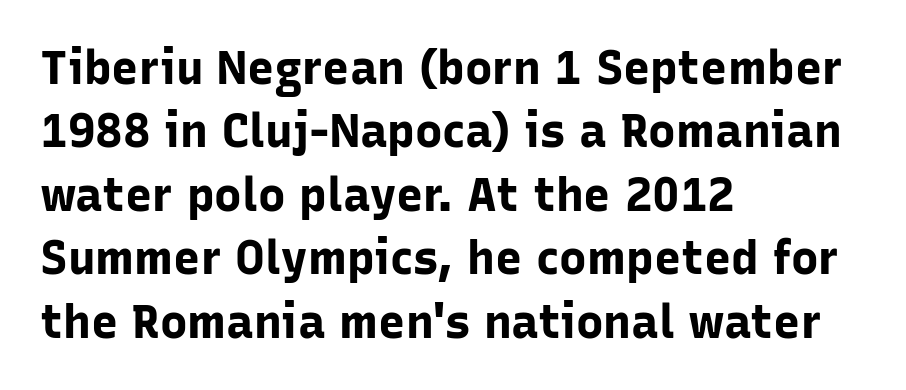
The space beneath each line is pristine and unruled. A typesetter would call this leading conventional body-copy spacing. Notice how the passage keeps a crisp vertical edge on the left only. Vertical strokes here are truly vertical. Strokes here are thick enough to call this a true bold.
